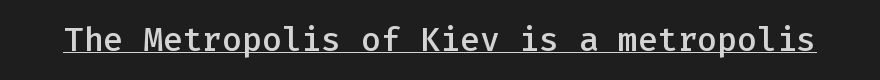
Q: Is the text bold? A: Semi-bold.
Q: Is the text italic (slanted)? A: No, it is upright.
Q: Is the typeface a serif or a sans-serif typeface? A: Sans-serif.
Q: Is the text underlined? A: Yes.
Q: Is the spacing between letters normal or unusually wide? A: Normal.
Q: Width (condensed, normal, or wide)? A: Normal.
Q: Stroke contrast? A: Low.
Q: x-height? A: Medium.
Q: Monospaced? A: Yes.
